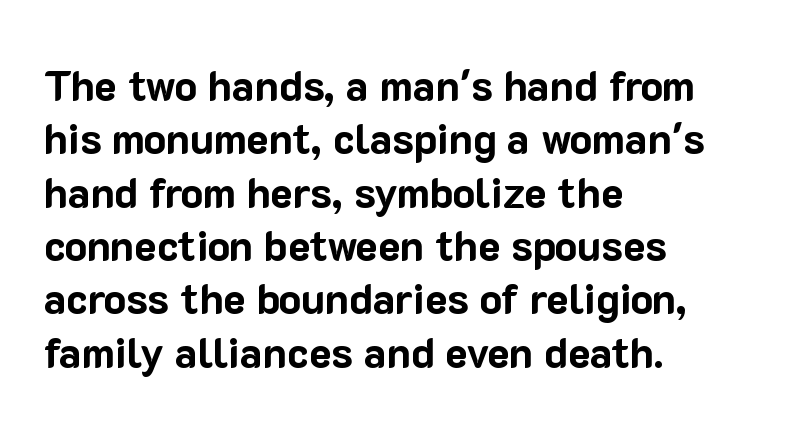
The image shows 42 px bold sans-serif type, upright; set left-aligned, normal line spacing (1.27x), normal letter spacing, not underlined; low stroke contrast and a medium x-height.
